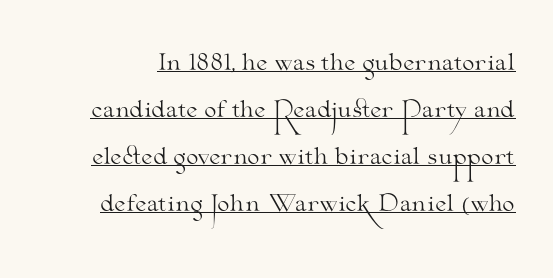
The type is set solid horizontally, with unmodified tracking. Is there any slant? The stems are plumb. The words here are underlined. The passage shown stacks its lines with a broad gap.
